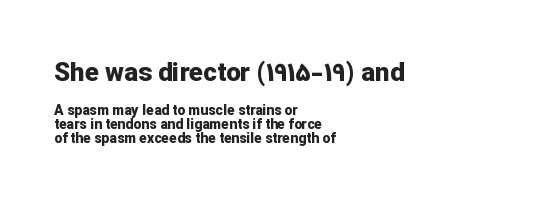
Q: Is the text bold? A: Yes.
Q: Is the text italic (slanted)? A: No, it is upright.
Q: Is the text underlined? A: No.
Q: How is the paragraph aligned? A: Left-aligned.
Q: Is the spacing between letters normal or unusually wide? A: Normal.
Q: Is the spacing between lines tight, normal or loose? A: Tight.
Q: Which block of text is set in a larger size, the first (top) or the second (bottom)? A: The first (top) one.
